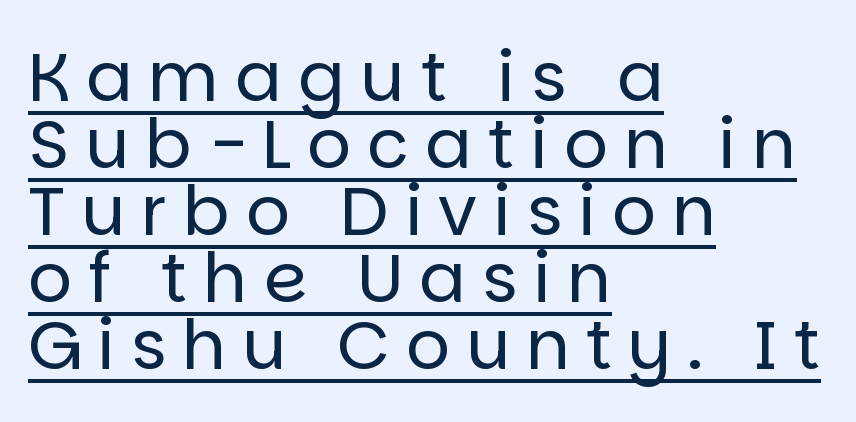
Q: Is the text bold? A: No.
Q: Is the text italic (slanted)? A: No, it is upright.
Q: Is the typeface a serif or a sans-serif typeface? A: Sans-serif.
Q: Is the text underlined? A: Yes.
Q: How is the paragraph aligned? A: Left-aligned.
Q: Is the spacing between letters normal or unusually wide? A: Unusually wide.
Q: Is the spacing between lines tight, normal or loose? A: Tight.
Q: Width (condensed, normal, or wide)? A: Normal.
Q: Stroke contrast? A: Low.
Q: x-height? A: Large.
Q: Monospaced? A: No.
